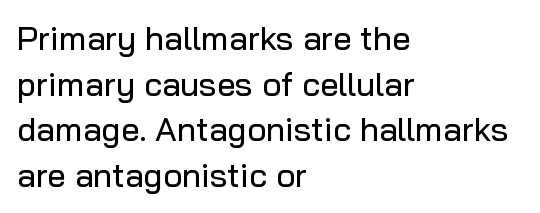
The image shows 33 px sans-serif type, upright; set left-aligned, normal line spacing (1.38x), normal letter spacing, not underlined; low stroke contrast and a medium x-height.
